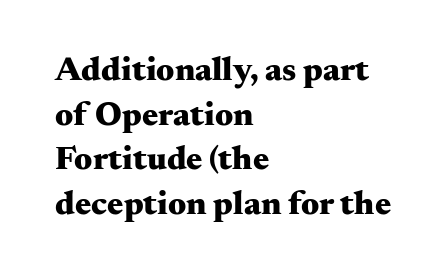
Summary of weight: heavy, a full bold. There is no visible air inserted between adjacent glyphs. This sample is left-justified, so line endings fall wherever the words run out. This sample keeps an unexceptional amount of space between lines. Note the varied advance widths — an 'i' is clearly narrower than an 'm'. Each letter's strokes conclude with small projecting serifs.
